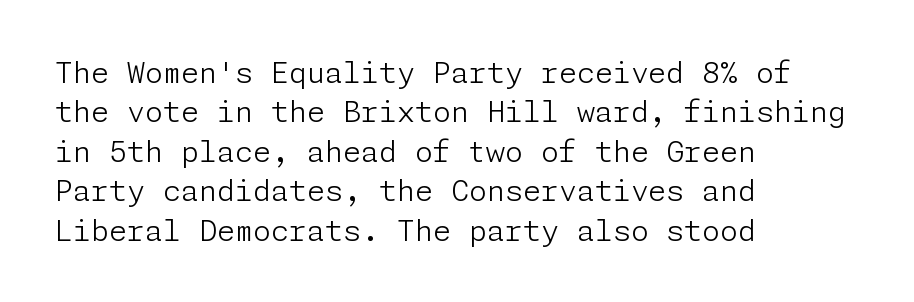
Q: Is the text bold? A: No.
Q: Is the text italic (slanted)? A: No, it is upright.
Q: Is the typeface a serif or a sans-serif typeface? A: Sans-serif.
Q: Is the text underlined? A: No.
Q: How is the paragraph aligned? A: Left-aligned.
Q: Is the spacing between letters normal or unusually wide? A: Normal.
Q: Is the spacing between lines tight, normal or loose? A: Normal.
Q: Width (condensed, normal, or wide)? A: Normal.
Q: Stroke contrast? A: Low.
Q: x-height? A: Medium.
